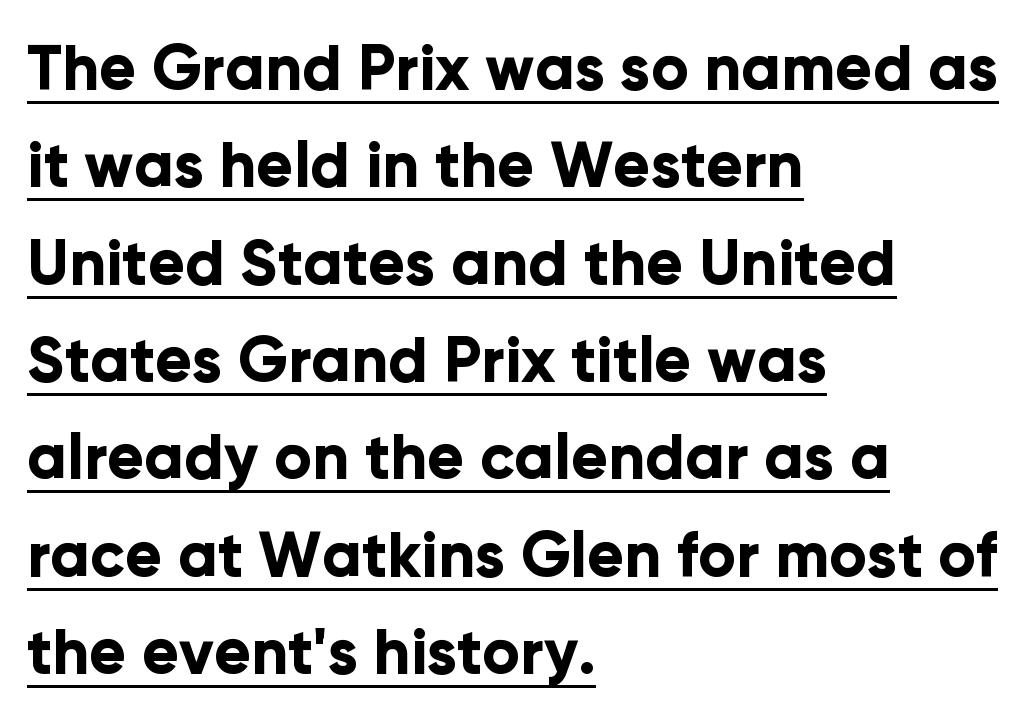
{"serif": "no", "italic": "no", "bold": "yes", "weight": "bold", "width": "normal", "stroke_contrast": "low", "x_height": "medium", "monospaced": "no", "underline": "yes", "align": "left", "line_spacing": "normal", "line_spacing_ratio": 1.57, "letter_spacing": "normal", "letter_spacing_em": 0.0, "glyph_px": 62}
